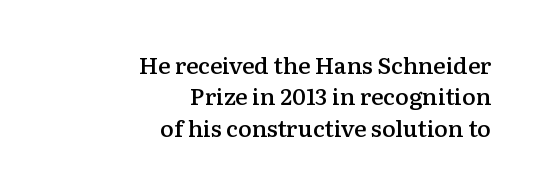
Letters rest on an invisible, unmarked baseline. Moderately thickened strokes mark this as semibold type. Students, observe: this is what conventionally led text looks like. This is roman type, the default non-slanted kind. Casual observation: everything's shoved over to the right. The type is set solid horizontally, with unmodified tracking.
